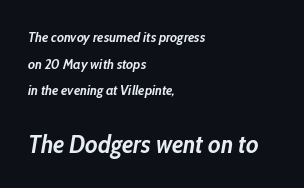
Q: Is the text bold? A: Yes.
Q: Is the text italic (slanted)? A: Yes, it leans right by about 10 degrees.
Q: Is the text underlined? A: No.
Q: How is the paragraph aligned? A: Left-aligned.
Q: Is the spacing between letters normal or unusually wide? A: Normal.
Q: Is the spacing between lines tight, normal or loose? A: Loose.
Q: Which block of text is set in a larger size, the first (top) or the second (bottom)? A: The second (bottom) one.
